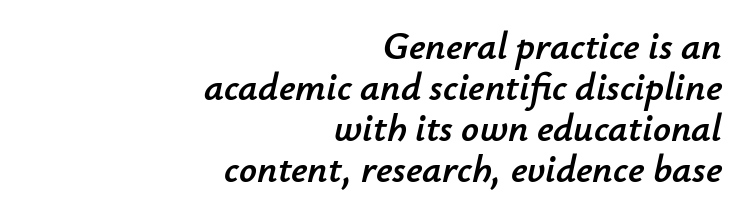
Q: Is the text italic (slanted)? A: Yes, it leans right by about 12 degrees.
Q: Is the text underlined? A: No.
Q: How is the paragraph aligned? A: Right-aligned.
Q: Is the spacing between letters normal or unusually wide? A: Normal.
Q: Is the spacing between lines tight, normal or loose? A: Tight.
Q: Width (condensed, normal, or wide)? A: Normal.
Q: Stroke contrast? A: Low.
Q: x-height? A: Small.
Q: Monospaced? A: No.
